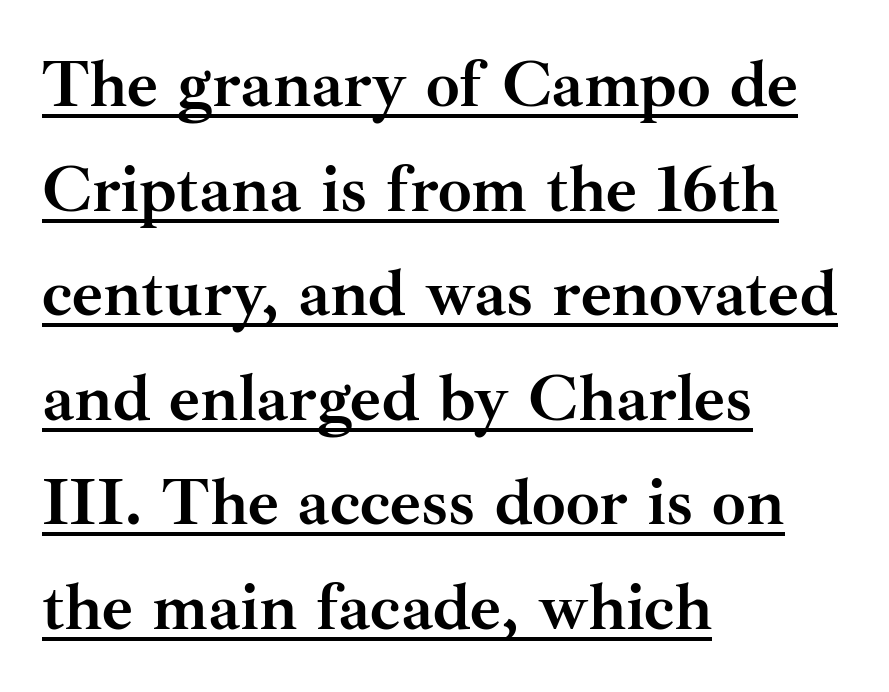
{"serif": "yes", "italic": "no", "bold": "yes", "weight": "semibold", "width": "normal", "stroke_contrast": "medium", "x_height": "small", "monospaced": "no", "underline": "yes", "align": "left", "line_spacing": "normal", "line_spacing_ratio": 1.56, "letter_spacing": "normal", "letter_spacing_em": 0.0, "glyph_px": 67}
